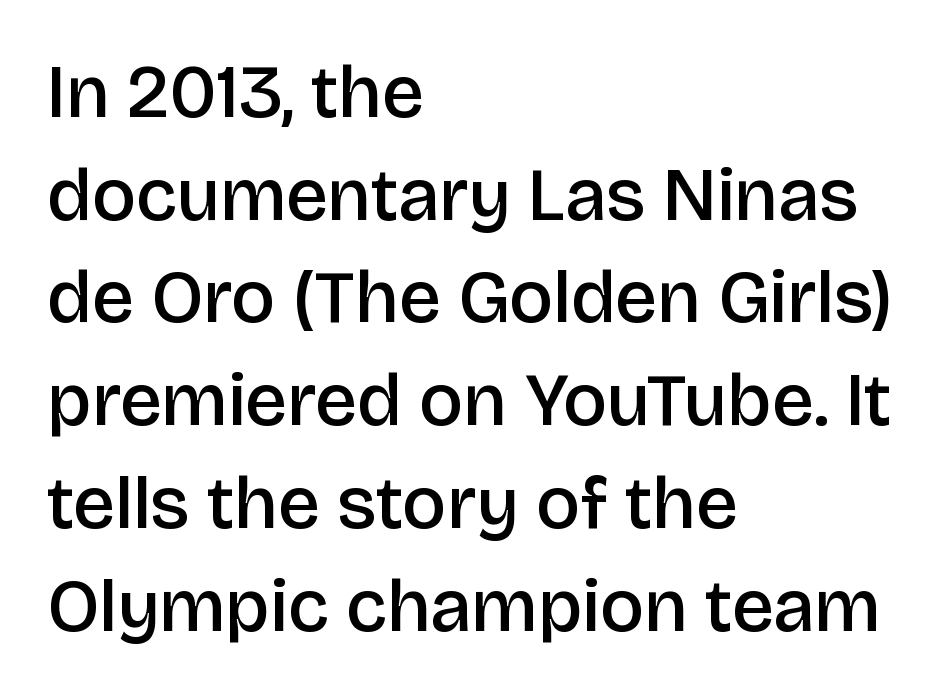
Short note: letters normally spaced. On the weight axis this lands at semibold, roughly 600. The rendering uses natural spacing where letterforms have individual widths. The letters carry no serifs — their stems end cleanly without finishing strokes.
